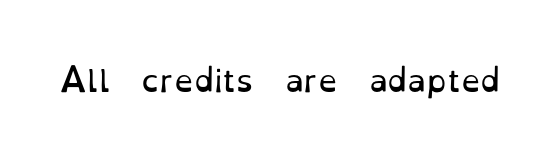
{"italic": "no", "bold": "no", "weight": "regular", "width": "normal", "stroke_contrast": "low", "x_height": "small", "monospaced": "no", "underline": "no", "letter_spacing": "normal", "letter_spacing_em": 0.0, "glyph_px": 31}
